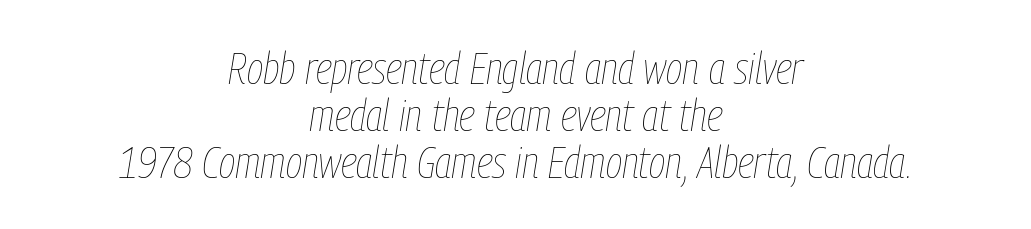
Q: Is the text bold? A: No.
Q: Is the text italic (slanted)? A: Yes, it leans right by about 9 degrees.
Q: Is the text underlined? A: No.
Q: How is the paragraph aligned? A: Centered.
Q: Is the spacing between letters normal or unusually wide? A: Normal.
Q: Is the spacing between lines tight, normal or loose? A: Tight.
Q: Width (condensed, normal, or wide)? A: Condensed.
Q: Stroke contrast? A: Low.
Q: x-height? A: Medium.
Q: Monospaced? A: No.
